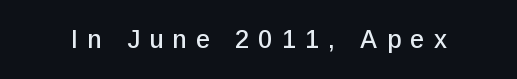
The strip under each line holds only bare page. You can tell it's not italic because the verticals are truly vertical. In terms of letterspacing, this is a distinctly airy, spread setting.
